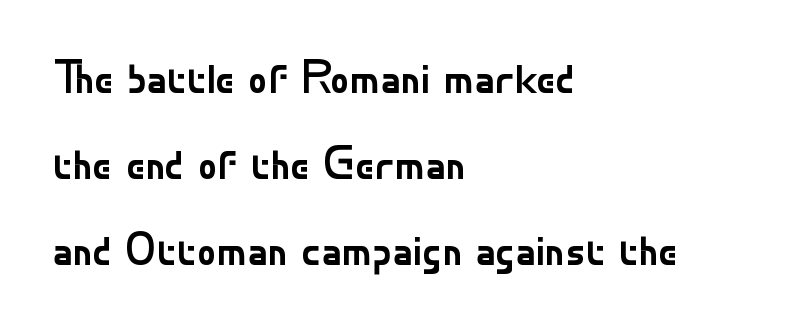
Q: Is the text bold? A: No.
Q: Is the text italic (slanted)? A: No, it is upright.
Q: Is the typeface a serif or a sans-serif typeface? A: Sans-serif.
Q: Is the text underlined? A: No.
Q: How is the paragraph aligned? A: Left-aligned.
Q: Is the spacing between letters normal or unusually wide? A: Normal.
Q: Width (condensed, normal, or wide)? A: Normal.
Q: Stroke contrast? A: Low.
Q: x-height? A: Small.
Q: Monospaced? A: No.
